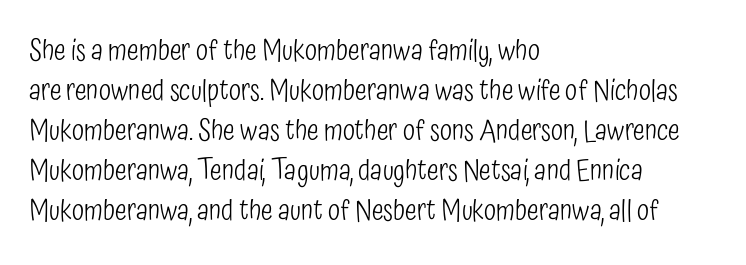
Q: Is the text bold? A: No.
Q: Is the text italic (slanted)? A: No, it is upright.
Q: Is the typeface a serif or a sans-serif typeface? A: Sans-serif.
Q: Is the text underlined? A: No.
Q: How is the paragraph aligned? A: Left-aligned.
Q: Is the spacing between letters normal or unusually wide? A: Normal.
Q: Is the spacing between lines tight, normal or loose? A: Normal.
Q: Width (condensed, normal, or wide)? A: Condensed.
Q: Stroke contrast? A: Low.
Q: x-height? A: Medium.
Q: Monospaced? A: No.
